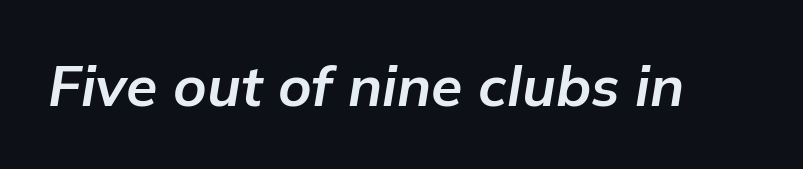
{"italic": "yes", "lean": "right", "slant_degrees": 9, "bold": "yes", "weight": "bold", "width": "normal", "stroke_contrast": "low", "x_height": "medium", "monospaced": "no", "underline": "no", "letter_spacing": "normal", "letter_spacing_em": 0.0, "glyph_px": 57}
